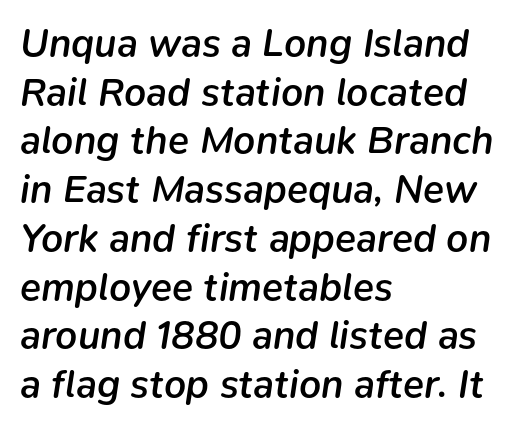
Q: Is the text bold? A: Semi-bold.
Q: Is the text italic (slanted)? A: Yes, it leans right by about 9 degrees.
Q: Is the text underlined? A: No.
Q: How is the paragraph aligned? A: Left-aligned.
Q: Is the spacing between letters normal or unusually wide? A: Normal.
Q: Is the spacing between lines tight, normal or loose? A: Normal.
Q: Width (condensed, normal, or wide)? A: Normal.
Q: Stroke contrast? A: Low.
Q: x-height? A: Medium.
Q: Monospaced? A: No.
